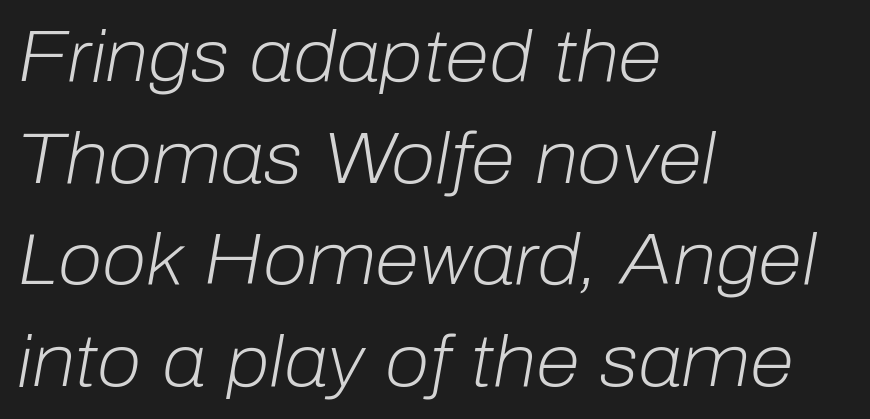
The image shows 72 px light type, italic (leaning right); set left-aligned, normal line spacing (1.41x), normal letter spacing, not underlined; low stroke contrast and a medium x-height.
